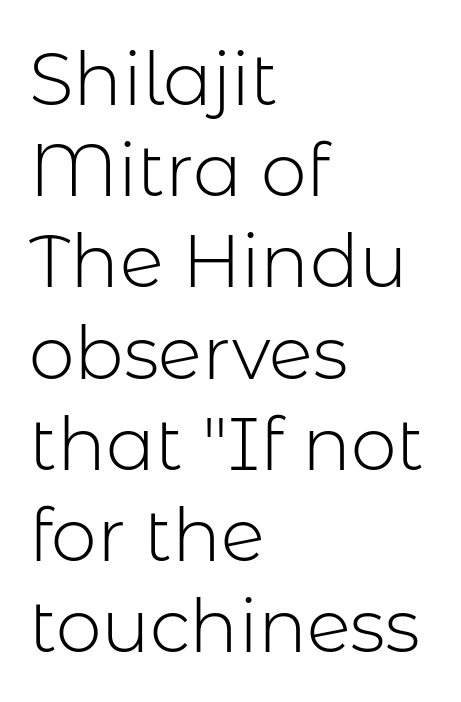
Q: Is the text bold? A: No.
Q: Is the text italic (slanted)? A: No, it is upright.
Q: Is the typeface a serif or a sans-serif typeface? A: Sans-serif.
Q: Is the text underlined? A: No.
Q: How is the paragraph aligned? A: Left-aligned.
Q: Is the spacing between letters normal or unusually wide? A: Normal.
Q: Is the spacing between lines tight, normal or loose? A: Normal.
Q: Width (condensed, normal, or wide)? A: Normal.
Q: Stroke contrast? A: Low.
Q: x-height? A: Medium.
Q: Monospaced? A: No.
